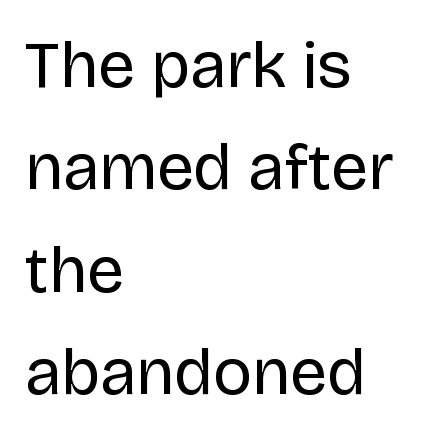
{"serif": "no", "italic": "no", "bold": "no", "weight": "regular", "width": "normal", "stroke_contrast": "low", "x_height": "large", "monospaced": "no", "underline": "no", "align": "left", "line_spacing": "normal", "line_spacing_ratio": 1.55, "letter_spacing": "normal", "letter_spacing_em": 0.0, "glyph_px": 66}
